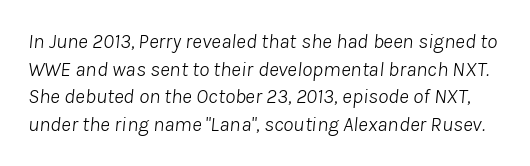
{"italic": "yes", "lean": "right", "slant_degrees": 8, "bold": "no", "underline": "no", "line_spacing": "normal", "line_spacing_ratio": 1.32, "letter_spacing": "normal", "letter_spacing_em": 0.0, "glyph_px": 21}
